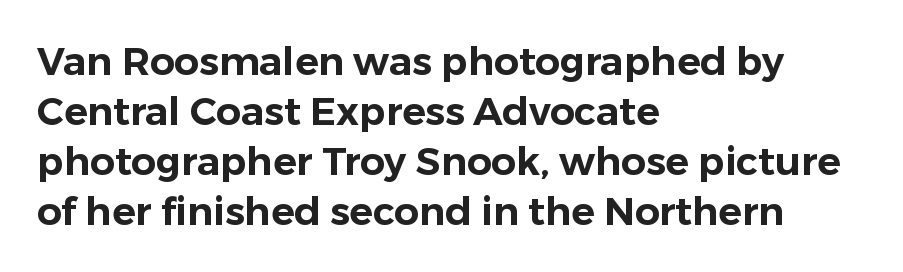
Q: Is the text italic (slanted)? A: No, it is upright.
Q: Is the typeface a serif or a sans-serif typeface? A: Sans-serif.
Q: Is the text underlined? A: No.
Q: How is the paragraph aligned? A: Left-aligned.
Q: Is the spacing between letters normal or unusually wide? A: Normal.
Q: Is the spacing between lines tight, normal or loose? A: Normal.
Q: Width (condensed, normal, or wide)? A: Normal.
Q: Stroke contrast? A: Low.
Q: x-height? A: Medium.
Q: Monospaced? A: No.
